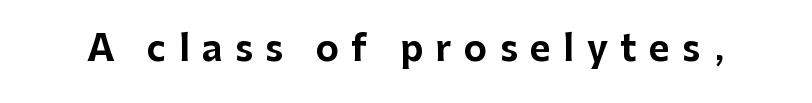
The image shows 35 px bold sans-serif type, upright; set unusually wide letter spacing (+0.36 em), not underlined; low stroke contrast and a medium x-height.
